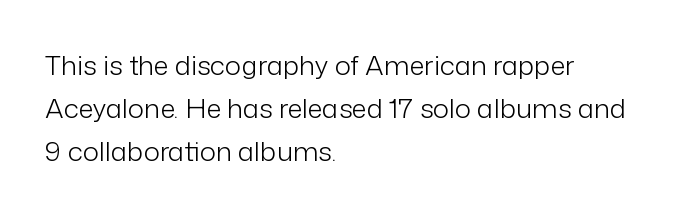
The image shows 27 px text type, upright; set left-aligned, normal line spacing (1.59x), normal letter spacing, not underlined.
